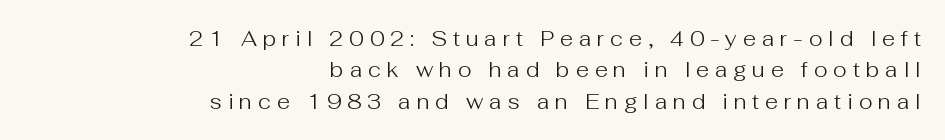
Regular leading. A quiet, ordinary-to-light weight characterises the typeface. Layout note: lines flush right. Underline: absent. The rendering inserts visible extra space after every character. In terms of posture, this sample is upright.
